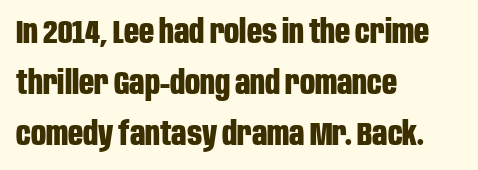
{"serif": "no", "italic": "no", "bold": "yes", "weight": "bold", "width": "condensed", "stroke_contrast": "low", "x_height": "large", "monospaced": "no", "underline": "no", "align": "left", "line_spacing": "normal", "line_spacing_ratio": 1.55, "letter_spacing": "normal", "letter_spacing_em": 0.0, "glyph_px": 33}
